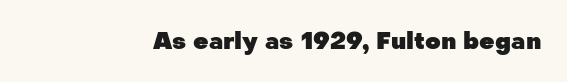
{"italic": "no", "bold": "yes", "underline": "no", "letter_spacing": "normal", "letter_spacing_em": 0.0, "glyph_px": 24}
